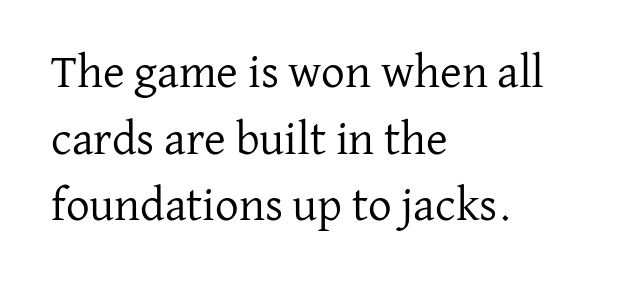
{"serif": "yes", "italic": "no", "bold": "no", "weight": "regular", "width": "normal", "stroke_contrast": "low", "x_height": "medium", "monospaced": "no", "underline": "no", "align": "left", "line_spacing": "normal", "line_spacing_ratio": 1.42, "letter_spacing": "normal", "letter_spacing_em": 0.0, "glyph_px": 47}
